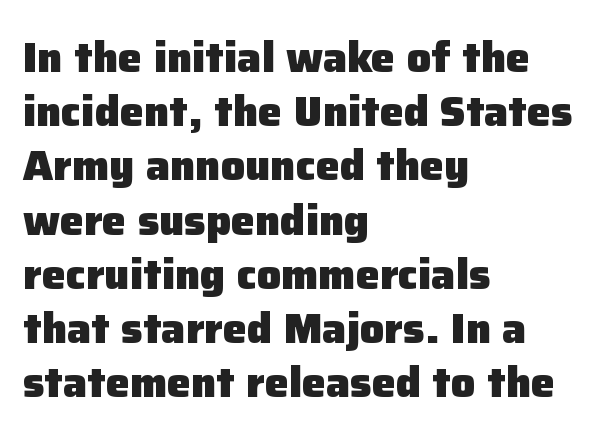
Q: Is the text bold? A: Yes.
Q: Is the text italic (slanted)? A: No, it is upright.
Q: Is the typeface a serif or a sans-serif typeface? A: Sans-serif.
Q: Is the text underlined? A: No.
Q: How is the paragraph aligned? A: Left-aligned.
Q: Is the spacing between letters normal or unusually wide? A: Normal.
Q: Is the spacing between lines tight, normal or loose? A: Normal.
Q: Width (condensed, normal, or wide)? A: Normal.
Q: Stroke contrast? A: Low.
Q: x-height? A: Medium.
Q: Monospaced? A: No.
